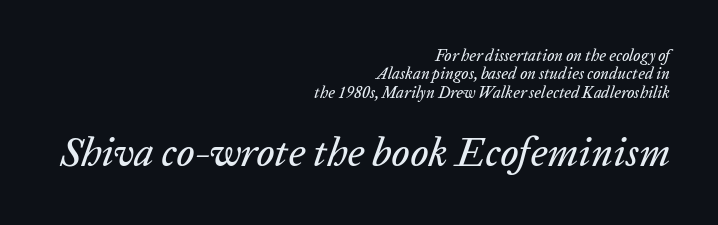
{"italic": "yes", "lean": "right", "slant_degrees": 20, "width": "normal", "stroke_contrast": "low", "x_height": "medium", "monospaced": "no", "underline": "no", "align": "right", "line_spacing": "tight", "line_spacing_ratio": 1.15, "letter_spacing": "normal", "letter_spacing_em": 0.0, "larger_block": "second", "size_ratio": 2.5, "glyph_px": 40}
